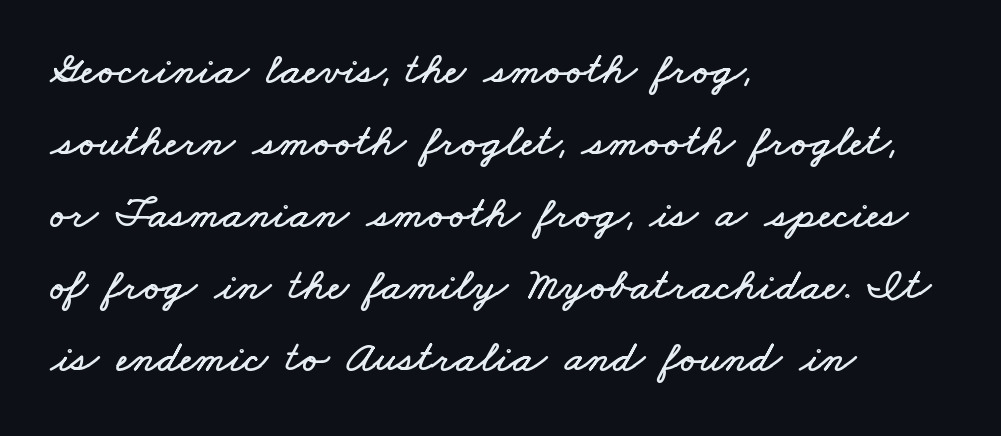
The paragraph has a hard left edge and a soft right edge. Nobody drew a line under any word here. Interline gaps are of average width in this sample. This sample uses plain, unmodified letter spacing. Character widths vary here, with narrow letters taking less room than wide ones.
